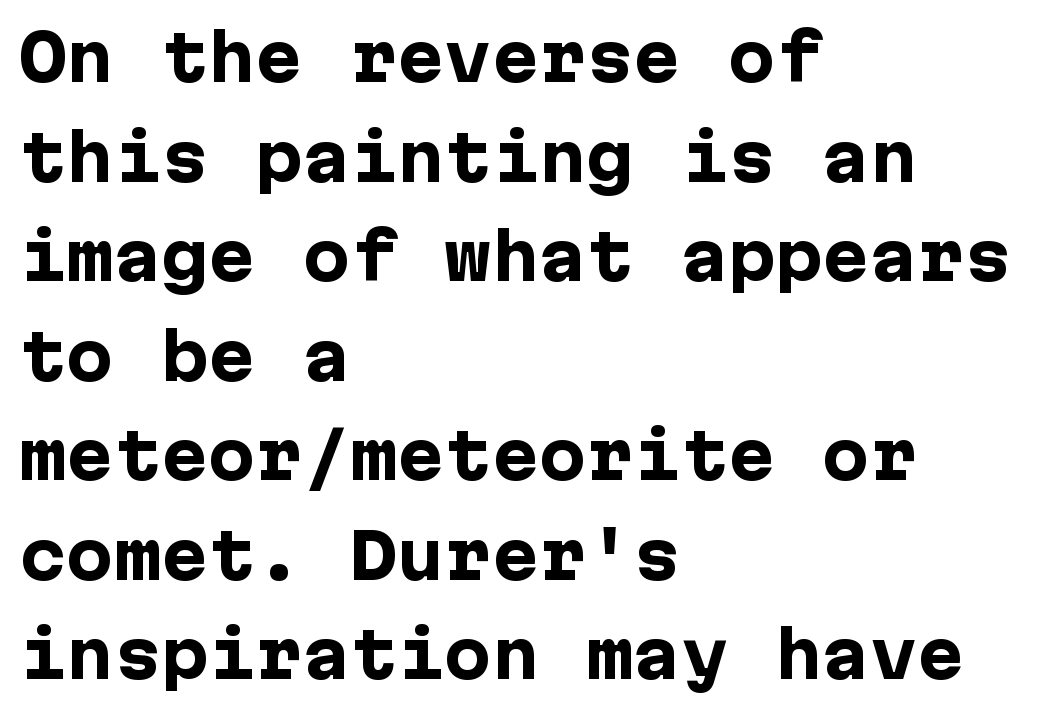
Q: Is the text bold? A: Yes.
Q: Is the text italic (slanted)? A: No, it is upright.
Q: Is the typeface a serif or a sans-serif typeface? A: Sans-serif.
Q: Is the text underlined? A: No.
Q: How is the paragraph aligned? A: Left-aligned.
Q: Is the spacing between letters normal or unusually wide? A: Normal.
Q: Is the spacing between lines tight, normal or loose? A: Normal.
Q: Width (condensed, normal, or wide)? A: Normal.
Q: Stroke contrast? A: Low.
Q: x-height? A: Medium.
